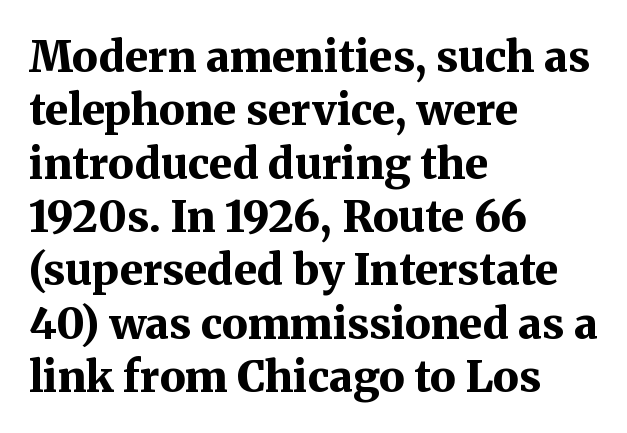
{"serif": "yes", "italic": "no", "bold": "yes", "weight": "bold", "width": "normal", "stroke_contrast": "medium", "x_height": "medium", "monospaced": "no", "underline": "no", "align": "left", "line_spacing_ratio": 1.24, "letter_spacing": "normal", "letter_spacing_em": 0.0, "glyph_px": 43}
